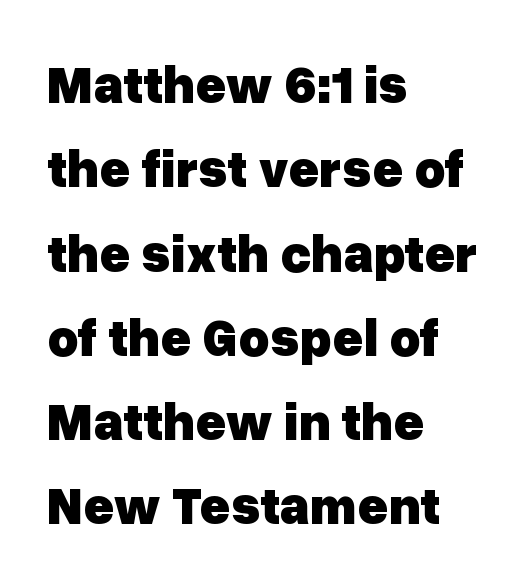
{"serif": "no", "italic": "no", "bold": "yes", "weight": "heavy", "width": "normal", "stroke_contrast": "low", "x_height": "medium", "monospaced": "no", "underline": "no", "align": "left", "line_spacing": "normal", "line_spacing_ratio": 1.59, "letter_spacing": "normal", "letter_spacing_em": 0.0, "glyph_px": 53}
